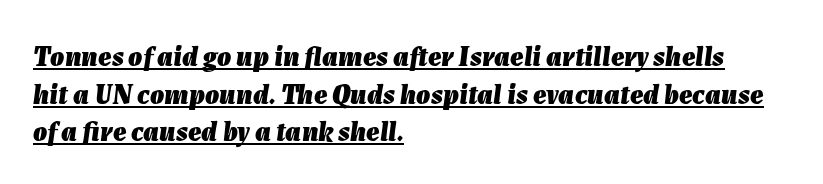
{"italic": "yes", "lean": "right", "slant_degrees": 7, "bold": "yes", "weight": "heavy", "width": "normal", "stroke_contrast": "low", "x_height": "medium", "monospaced": "no", "underline": "yes", "align": "left", "line_spacing": "normal", "line_spacing_ratio": 1.34, "letter_spacing": "normal", "letter_spacing_em": 0.0, "glyph_px": 28}
